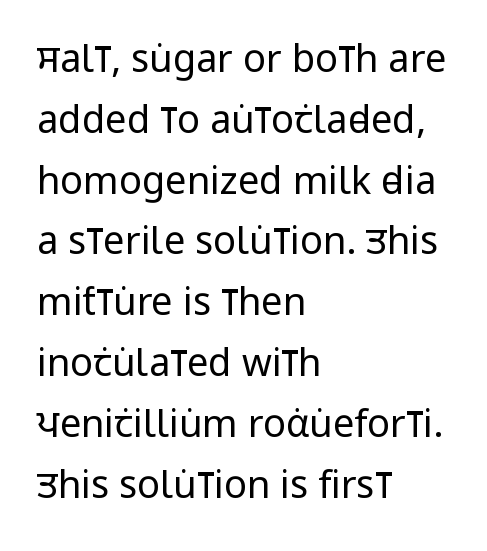
The area under the type is left untouched. Character widths vary here, with narrow letters taking less room than wide ones. Letter spacing: default. Look at the bottom of the vertical strokes: they stop flat, with no serifs. This sample is left-justified, so line endings fall wherever the words run out. Nope, not italic — everything's standing straight.
